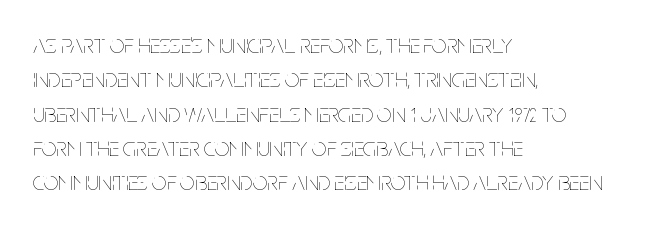
Q: Is the text bold? A: No.
Q: Is the text italic (slanted)? A: No, it is upright.
Q: Is the text underlined? A: No.
Q: How is the paragraph aligned? A: Left-aligned.
Q: Is the spacing between letters normal or unusually wide? A: Normal.
Q: Is the spacing between lines tight, normal or loose? A: Normal.
